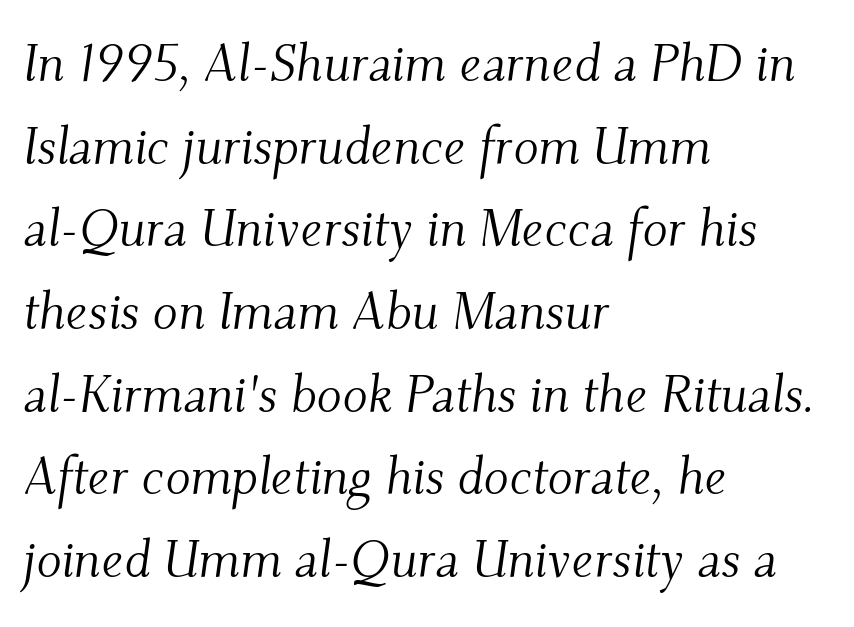
{"serif": "yes", "italic": "yes", "lean": "right", "slant_degrees": 9, "bold": "no", "weight": "light", "width": "normal", "stroke_contrast": "medium", "x_height": "small", "monospaced": "no", "underline": "no", "align": "left", "line_spacing": "normal", "line_spacing_ratio": 1.59, "letter_spacing": "normal", "letter_spacing_em": 0.0, "glyph_px": 52}
